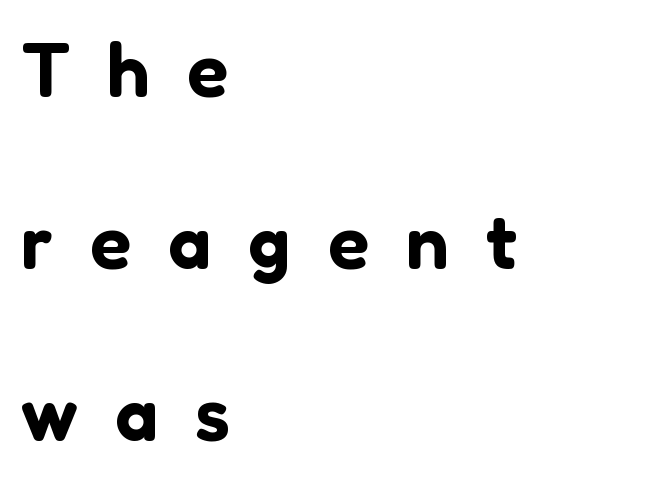
The image shows 76 px sans-serif type, upright; set left-aligned, loose line spacing (2.26x), unusually wide letter spacing (+0.49 em), not underlined; low stroke contrast and a medium x-height.
